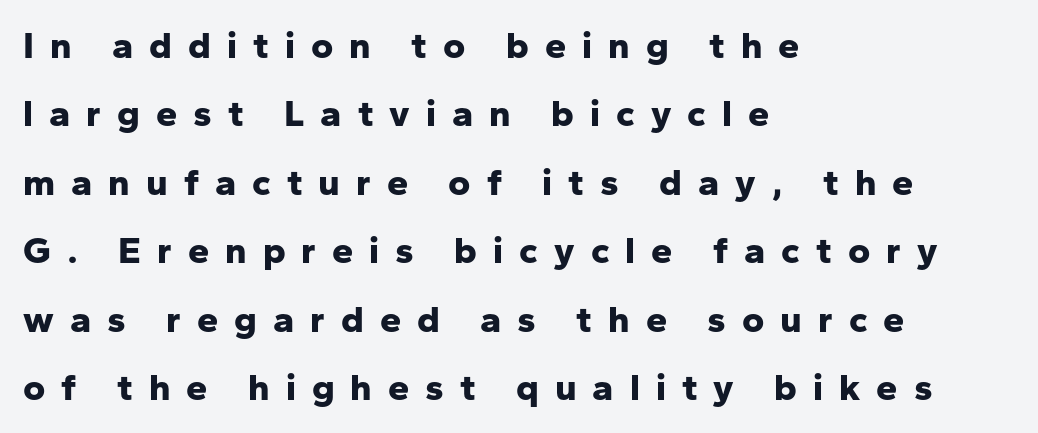
Rule under the text: the space is simply empty. The compositor pushed each line to the left boundary. Stroke thickness is high; the sample reads as a true bold. When letters stand straight like this, we call the style roman or upright. Character widths vary here, with narrow letters taking less room than wide ones. The rendering inserts visible extra space after every character.
